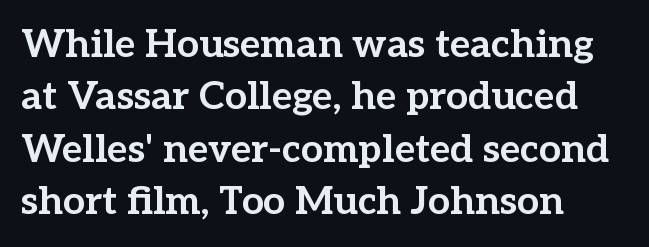
The image shows 39 px bold serif type, upright; set left-aligned, normal line spacing (1.34x), normal letter spacing, not underlined; low stroke contrast and a medium x-height.
